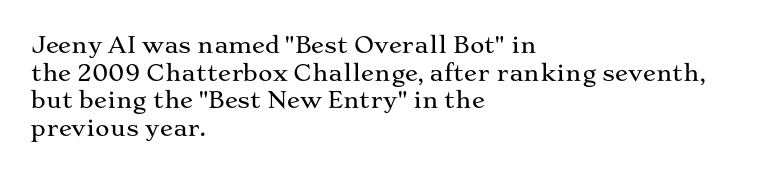
Regarding leading, the lines here are spaced in the standard way. The space beneath each line is pristine and unruled. Tracking value appears to be zero — textbook default spacing. The setting favours the left margin, as ordinary paragraphs usually do.
